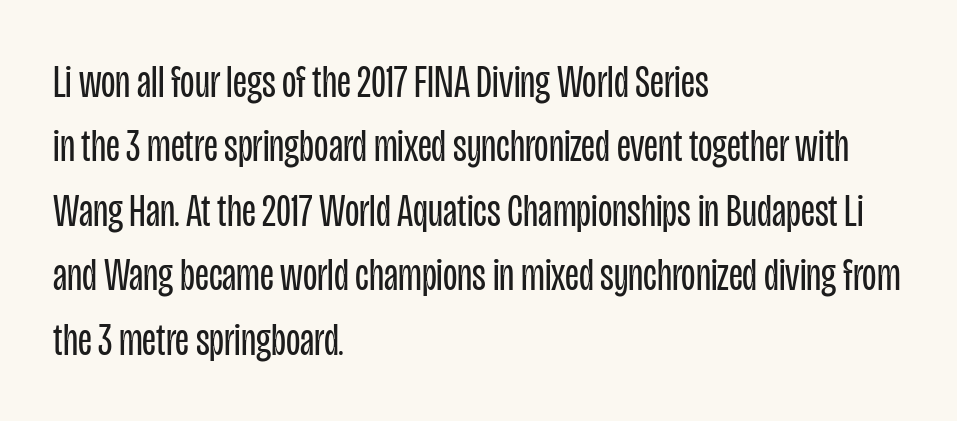
The image shows 47 px regular-weight, condensed sans-serif type, upright; set left-aligned, normal line spacing (1.37x), normal letter spacing, not underlined; low stroke contrast and a large x-height.
